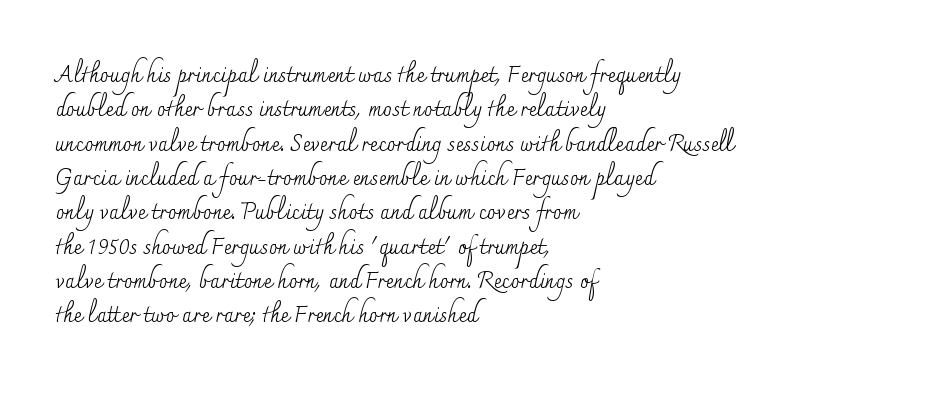
Q: Is the text bold? A: No.
Q: Is the text italic (slanted)? A: Yes.
Q: Is the text underlined? A: No.
Q: How is the paragraph aligned? A: Left-aligned.
Q: Is the spacing between letters normal or unusually wide? A: Normal.
Q: Is the spacing between lines tight, normal or loose? A: Normal.
